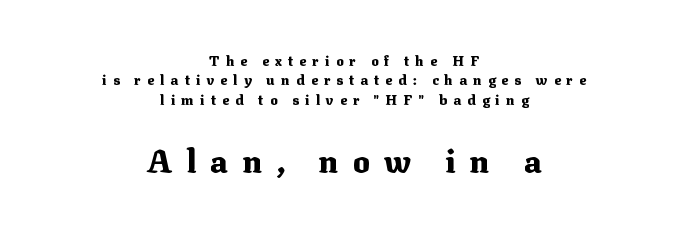
Q: Is the text bold? A: Yes.
Q: Is the text italic (slanted)? A: No, it is upright.
Q: Is the typeface a serif or a sans-serif typeface? A: Serif.
Q: Is the text underlined? A: No.
Q: How is the paragraph aligned? A: Centered.
Q: Is the spacing between letters normal or unusually wide? A: Unusually wide.
Q: Is the spacing between lines tight, normal or loose? A: Normal.
Q: Which block of text is set in a larger size, the first (top) or the second (bottom)? A: The second (bottom) one.
Q: Width (condensed, normal, or wide)? A: Normal.
Q: Stroke contrast? A: Medium.
Q: x-height? A: Medium.
Q: Monospaced? A: No.
